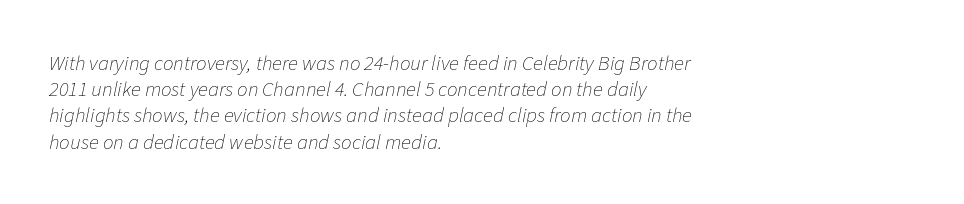
The image shows 21 px text type, italic (leaning right); set left-aligned, normal line spacing (1.25x), normal letter spacing, not underlined.
